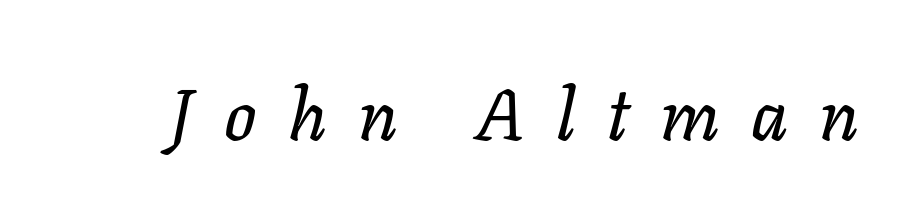
The image shows 71 px text type, italic (leaning right); set unusually wide letter spacing (+0.44 em), not underlined; low stroke contrast and a medium x-height.
